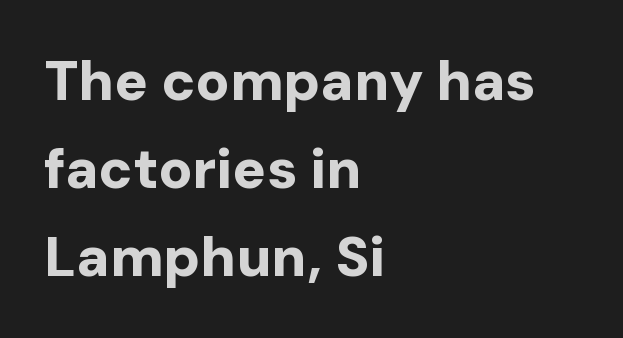
Q: Is the text bold? A: Yes.
Q: Is the text italic (slanted)? A: No, it is upright.
Q: Is the typeface a serif or a sans-serif typeface? A: Sans-serif.
Q: Is the text underlined? A: No.
Q: How is the paragraph aligned? A: Left-aligned.
Q: Is the spacing between letters normal or unusually wide? A: Normal.
Q: Is the spacing between lines tight, normal or loose? A: Normal.
Q: Width (condensed, normal, or wide)? A: Normal.
Q: Stroke contrast? A: Low.
Q: x-height? A: Medium.
Q: Monospaced? A: No.
